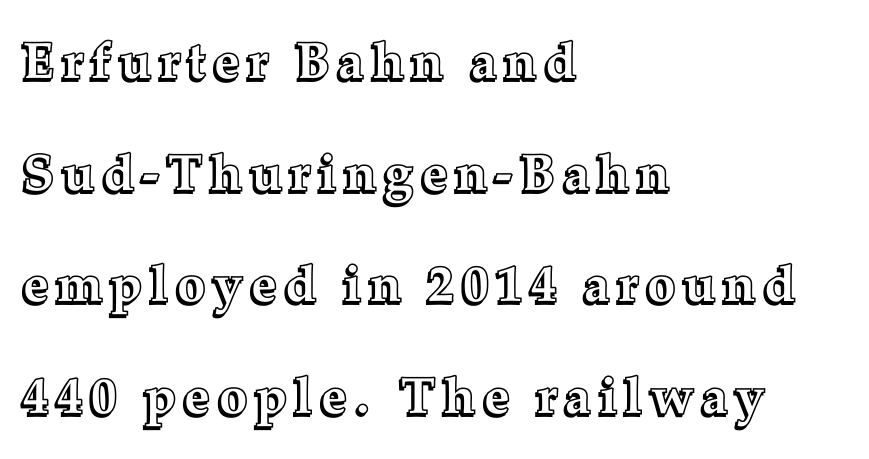
{"italic": "no", "width": "normal", "x_height": "medium", "monospaced": "no", "underline": "no", "align": "left", "line_spacing": "loose", "line_spacing_ratio": 2.19, "glyph_px": 51}
